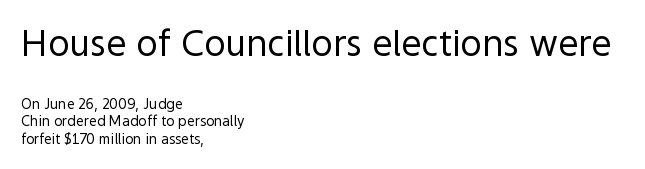
Leading: standard. The space beneath each line is pristine and unruled. Short and long lines alike share a common starting point at left. The type family on display is of the sans-serif kind.
